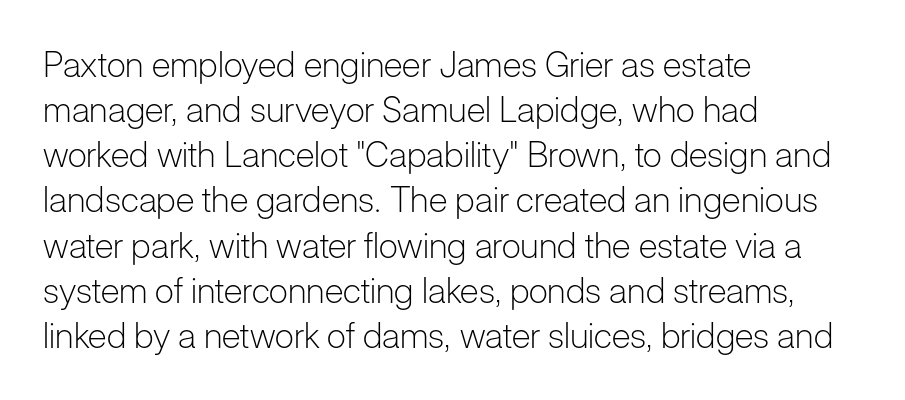
The image shows 35 px light sans-serif type, upright; set left-aligned, normal line spacing (1.29x), normal letter spacing, not underlined; low stroke contrast and a medium x-height.
